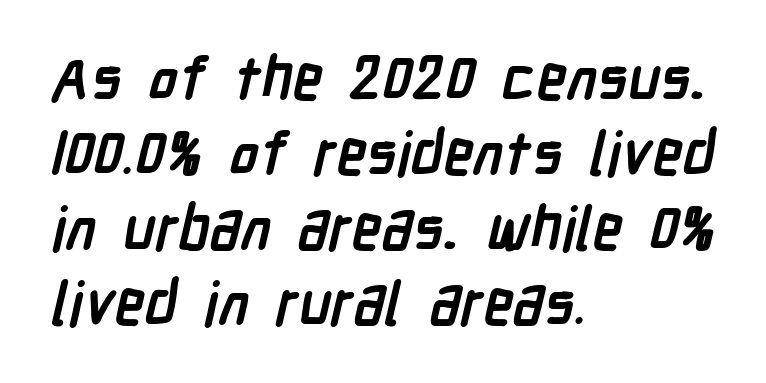
{"serif": "no", "bold": "yes", "weight": "semibold", "width": "condensed", "stroke_contrast": "low", "x_height": "medium", "monospaced": "no", "underline": "no", "align": "left", "line_spacing": "normal", "line_spacing_ratio": 1.25, "letter_spacing": "normal", "letter_spacing_em": 0.0, "glyph_px": 60}
